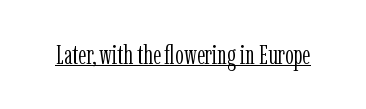
The image shows 27 px text type, upright; set normal letter spacing, underlined.
